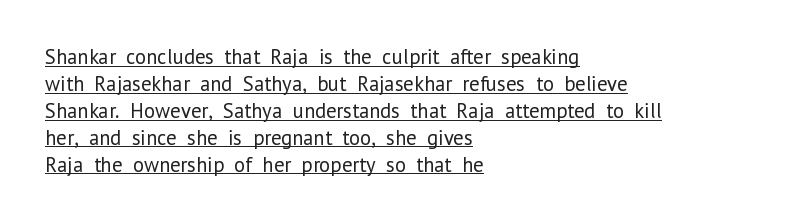
The image shows 21 px text type, upright; set left-aligned, normal line spacing (1.28x), normal letter spacing, underlined.
